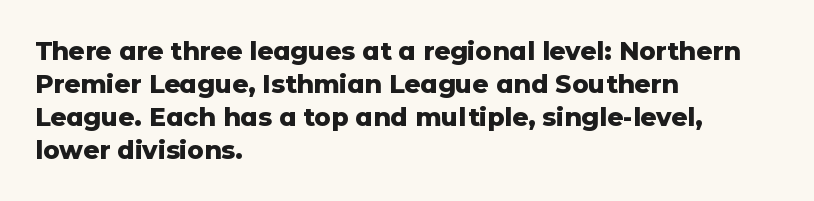
Q: Is the text bold? A: Yes.
Q: Is the text italic (slanted)? A: No, it is upright.
Q: Is the text underlined? A: No.
Q: How is the paragraph aligned? A: Left-aligned.
Q: Is the spacing between letters normal or unusually wide? A: Normal.
Q: Is the spacing between lines tight, normal or loose? A: Normal.
